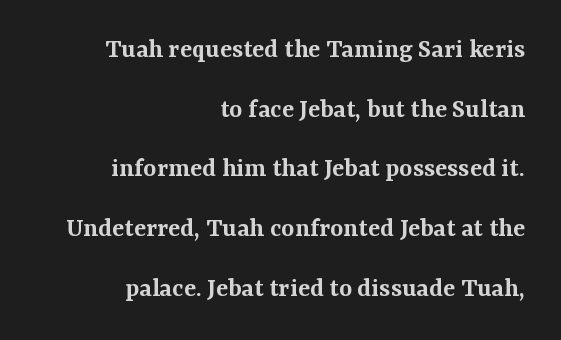
The image shows 28 px semibold serif type, upright; set right-aligned, loose line spacing (2.13x), normal letter spacing, not underlined; medium stroke contrast and a medium x-height.
